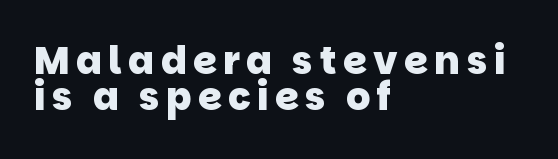
Q: Is the text bold? A: Yes.
Q: Is the typeface a serif or a sans-serif typeface? A: Sans-serif.
Q: Is the text underlined? A: No.
Q: How is the paragraph aligned? A: Left-aligned.
Q: Is the spacing between lines tight, normal or loose? A: Tight.
Q: Width (condensed, normal, or wide)? A: Normal.
Q: Stroke contrast? A: Low.
Q: x-height? A: Large.
Q: Monospaced? A: No.
